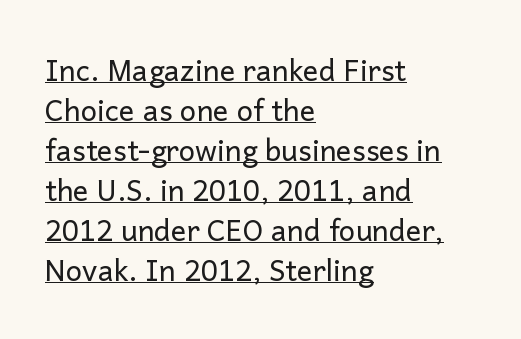
{"serif": "no", "italic": "no", "bold": "no", "weight": "regular", "width": "normal", "stroke_contrast": "low", "x_height": "medium", "monospaced": "no", "underline": "yes", "align": "left", "line_spacing": "normal", "line_spacing_ratio": 1.38, "letter_spacing": "normal", "letter_spacing_em": 0.0, "glyph_px": 29}
